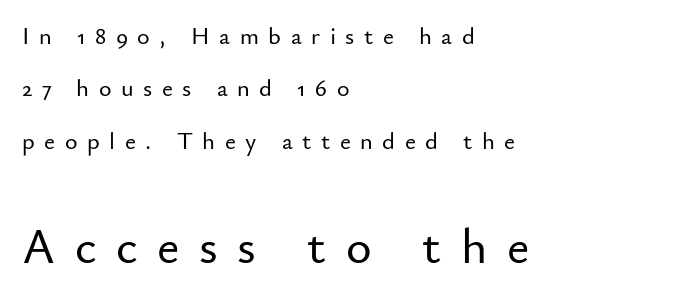
{"serif": "no", "italic": "no", "width": "normal", "stroke_contrast": "low", "x_height": "small", "monospaced": "no", "underline": "no", "align": "left", "line_spacing": "loose", "line_spacing_ratio": 2.18, "letter_spacing": "wide", "letter_spacing_em": 0.4, "larger_block": "second", "size_ratio": 2.04, "glyph_px": 49}
